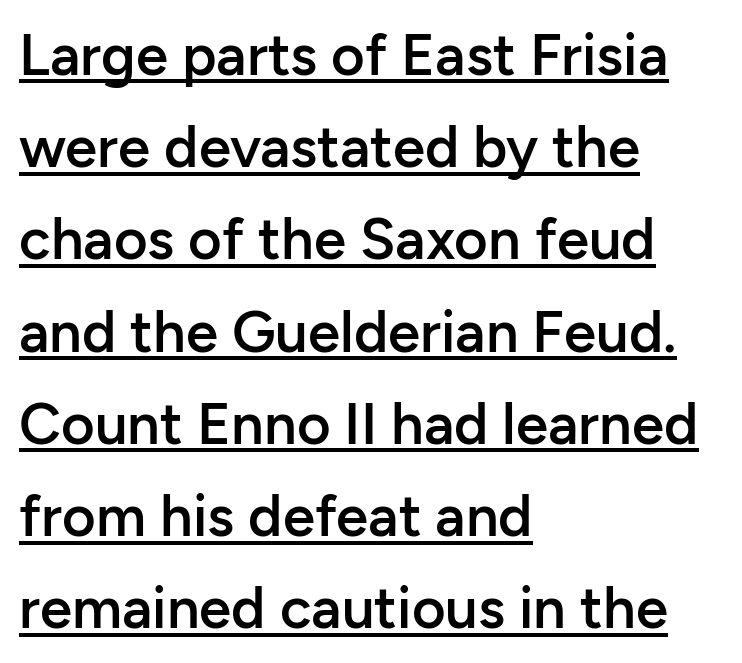
{"serif": "no", "italic": "no", "bold": "semi", "weight": "semibold", "width": "normal", "stroke_contrast": "low", "x_height": "medium", "monospaced": "no", "underline": "yes", "align": "left", "line_spacing": "normal", "line_spacing_ratio": 1.59, "letter_spacing": "normal", "letter_spacing_em": 0.0, "glyph_px": 58}
